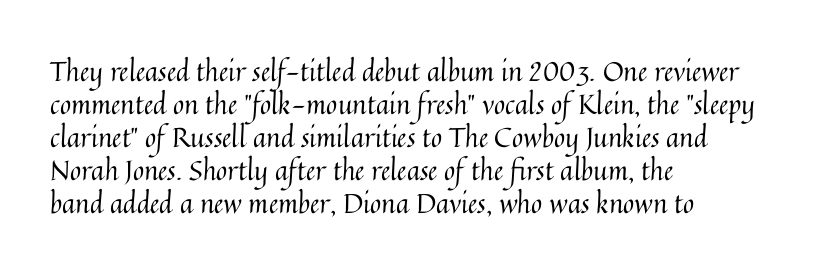
Q: Is the text bold? A: No.
Q: Is the text underlined? A: No.
Q: How is the paragraph aligned? A: Left-aligned.
Q: Is the spacing between letters normal or unusually wide? A: Normal.
